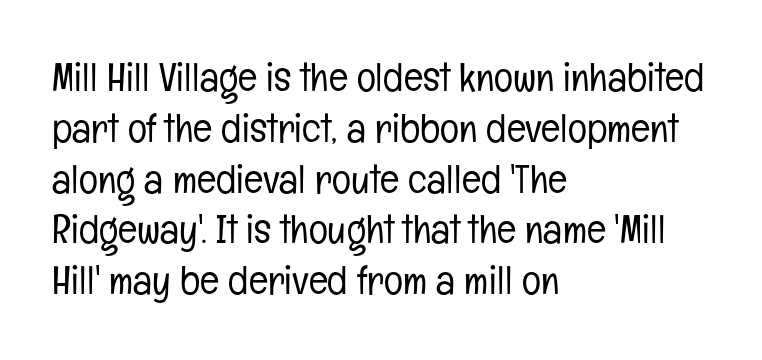
The image shows 40 px light, condensed sans-serif type, upright; set left-aligned, normal line spacing (1.27x), normal letter spacing, not underlined; low stroke contrast and a medium x-height.
